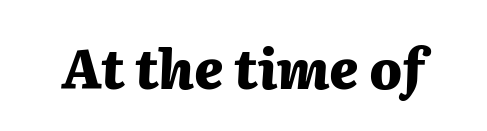
{"italic": "yes", "lean": "right", "slant_degrees": 2, "bold": "yes", "weight": "heavy", "width": "normal", "stroke_contrast": "medium", "x_height": "medium", "monospaced": "no", "underline": "no", "letter_spacing": "normal", "letter_spacing_em": 0.0, "glyph_px": 54}
